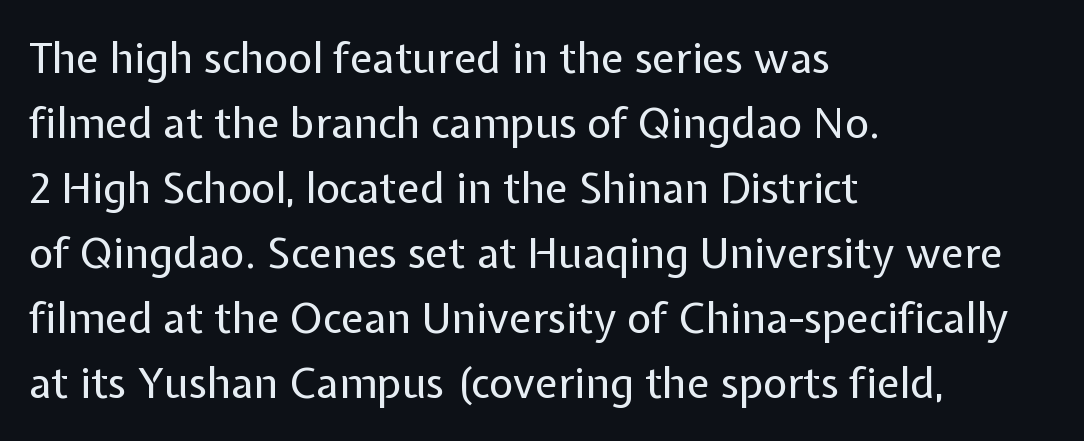
Q: Is the text bold? A: No.
Q: Is the text italic (slanted)? A: No, it is upright.
Q: Is the typeface a serif or a sans-serif typeface? A: Sans-serif.
Q: Is the text underlined? A: No.
Q: How is the paragraph aligned? A: Left-aligned.
Q: Is the spacing between letters normal or unusually wide? A: Normal.
Q: Is the spacing between lines tight, normal or loose? A: Normal.
Q: Width (condensed, normal, or wide)? A: Normal.
Q: Stroke contrast? A: Low.
Q: x-height? A: Medium.
Q: Monospaced? A: No.
